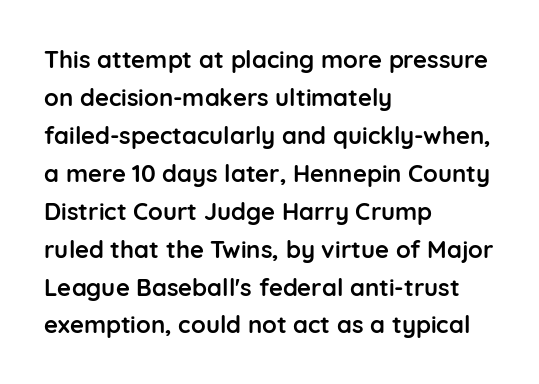
The space between consecutive lines is moderate. Alignment: flush left. The passage shown is not underscored anywhere. The type is set solid horizontally, with unmodified tracking. The characters look thick and weighty, a clear bold. Unlike italic type, these characters show no tilt at all.
